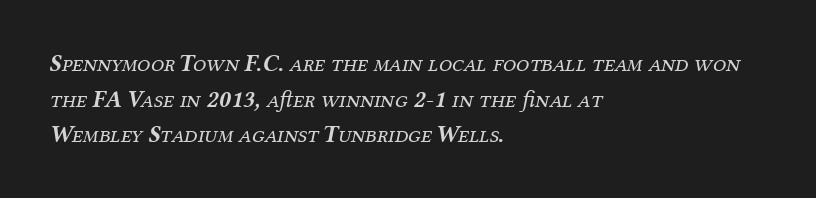
{"italic": "yes", "lean": "right", "slant_degrees": 12, "bold": "no", "underline": "no", "align": "left", "line_spacing": "normal", "line_spacing_ratio": 1.48, "letter_spacing": "normal", "letter_spacing_em": 0.0, "glyph_px": 24}
